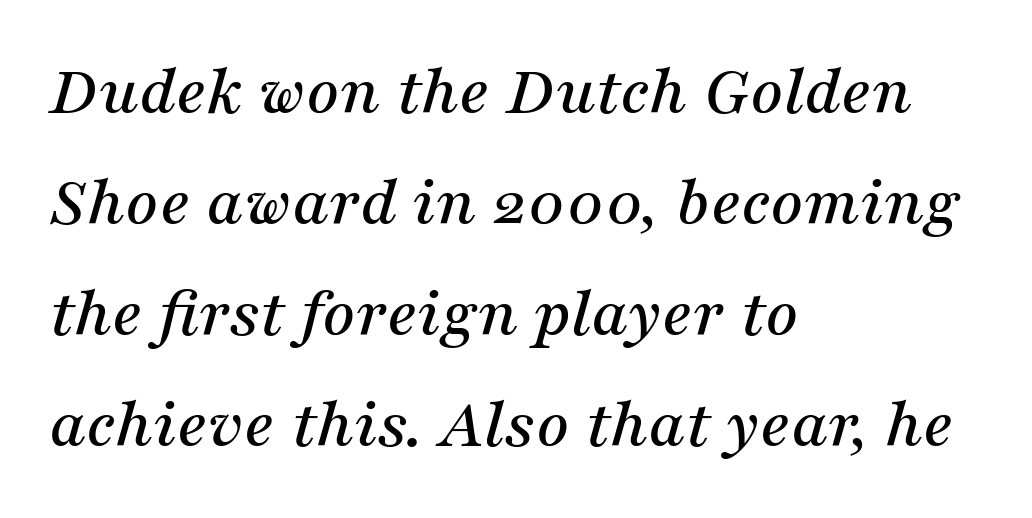
Q: Is the text italic (slanted)? A: Yes, it leans right by about 16 degrees.
Q: Is the typeface a serif or a sans-serif typeface? A: Serif.
Q: Is the text underlined? A: No.
Q: How is the paragraph aligned? A: Left-aligned.
Q: Is the spacing between letters normal or unusually wide? A: Normal.
Q: Is the spacing between lines tight, normal or loose? A: Normal.
Q: Width (condensed, normal, or wide)? A: Normal.
Q: Stroke contrast? A: Medium.
Q: x-height? A: Medium.
Q: Monospaced? A: No.
